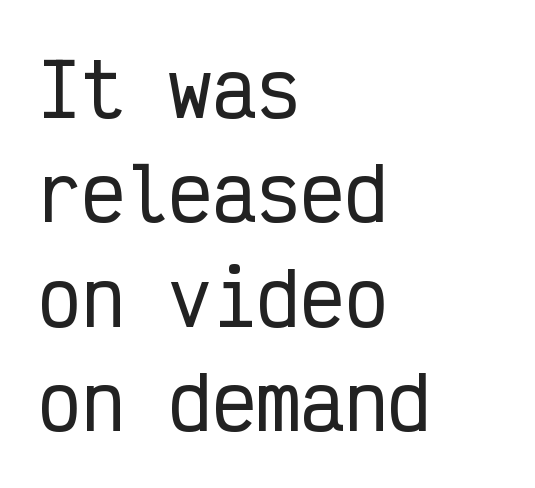
{"serif": "no", "italic": "no", "width": "condensed", "stroke_contrast": "low", "x_height": "medium", "monospaced": "yes", "underline": "no", "align": "left", "line_spacing": "normal", "line_spacing_ratio": 1.43, "letter_spacing": "normal", "letter_spacing_em": 0.0, "glyph_px": 73}
